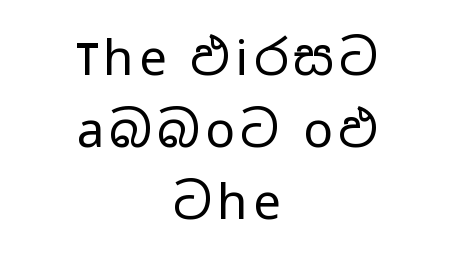
The image shows 49 px regular-weight, wide sans-serif type, upright; set centered, normal line spacing (1.47x), not underlined; low stroke contrast and a medium x-height.
